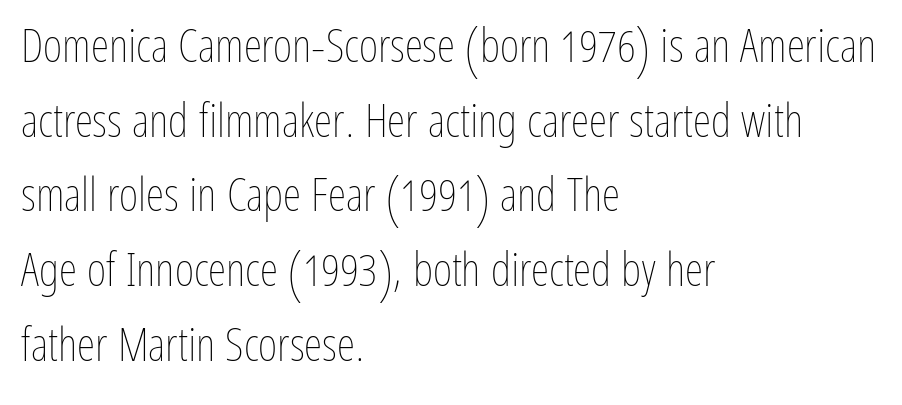
The image shows 47 px thin, condensed type, upright; set left-aligned, normal line spacing (1.59x), normal letter spacing, not underlined; low stroke contrast and a medium x-height.
